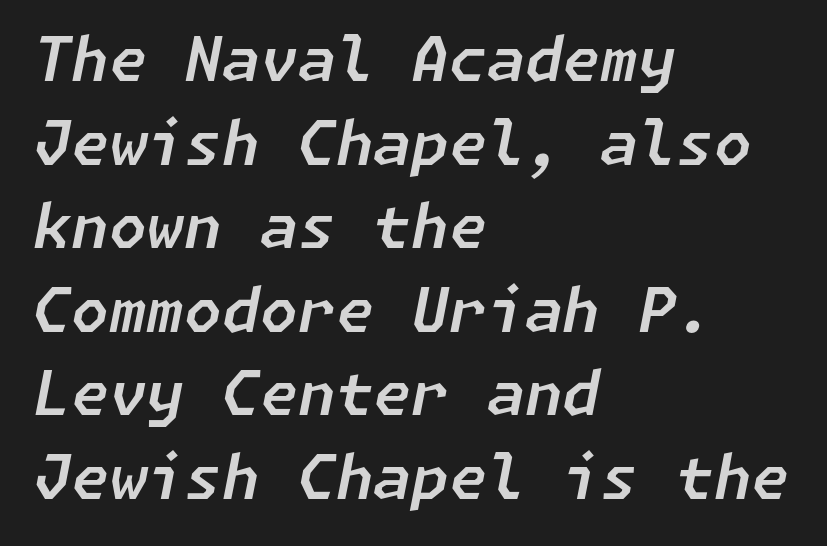
The lettering tilts uniformly, giving the passage an italic look. Alignment: flush left. The glyphs are unaccompanied by any horizontal stroke below them. Baseline-to-baseline distance is the conventional proportion of letter height. Does extra space separate the letters? No, they use regular spacing.
